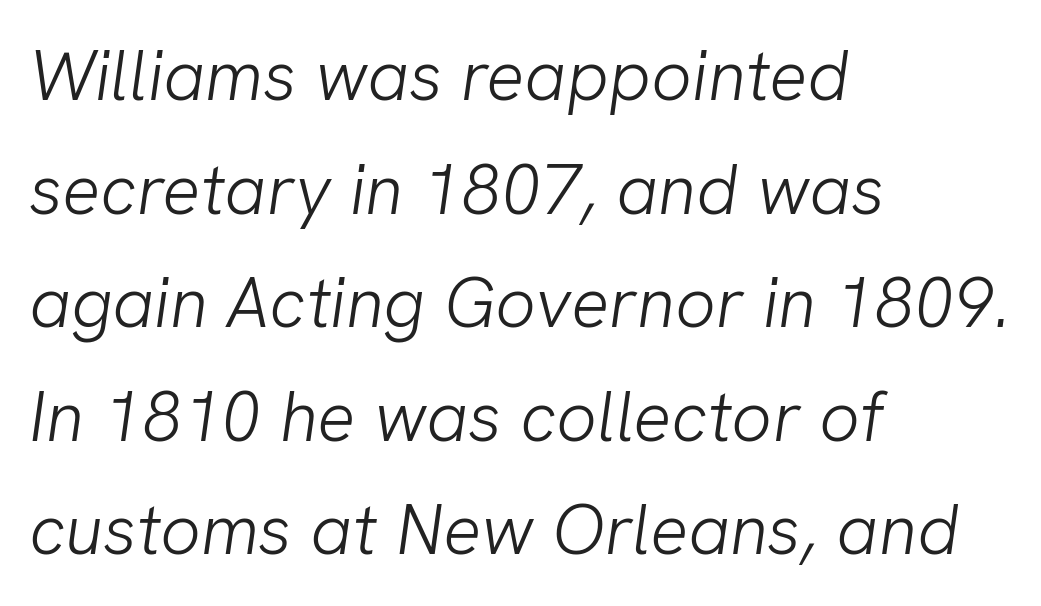
Q: Is the text bold? A: No.
Q: Is the typeface a serif or a sans-serif typeface? A: Sans-serif.
Q: Is the text underlined? A: No.
Q: How is the paragraph aligned? A: Left-aligned.
Q: Is the spacing between letters normal or unusually wide? A: Normal.
Q: Is the spacing between lines tight, normal or loose? A: Normal.
Q: Width (condensed, normal, or wide)? A: Normal.
Q: Stroke contrast? A: Low.
Q: x-height? A: Medium.
Q: Monospaced? A: No.
